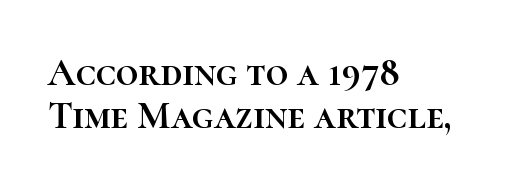
The image shows 39 px text type, upright; set left-aligned, tight line spacing (1.09x), normal letter spacing, not underlined; high stroke contrast and a medium x-height.
